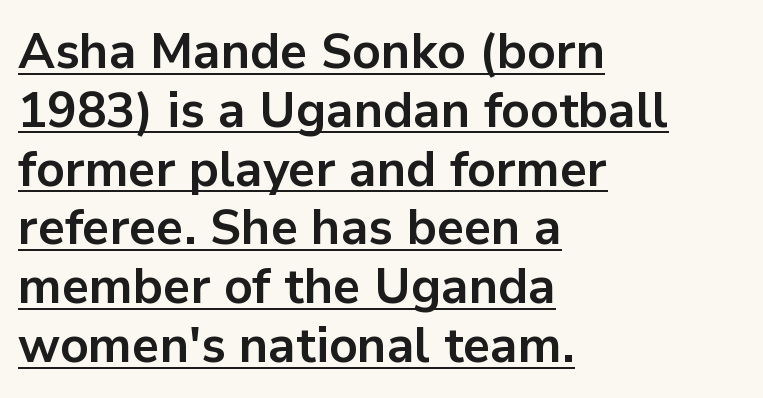
{"serif": "no", "italic": "no", "bold": "yes", "weight": "bold", "width": "normal", "stroke_contrast": "low", "x_height": "medium", "monospaced": "no", "underline": "yes", "align": "left", "line_spacing_ratio": 1.2, "letter_spacing": "normal", "letter_spacing_em": 0.0, "glyph_px": 49}
